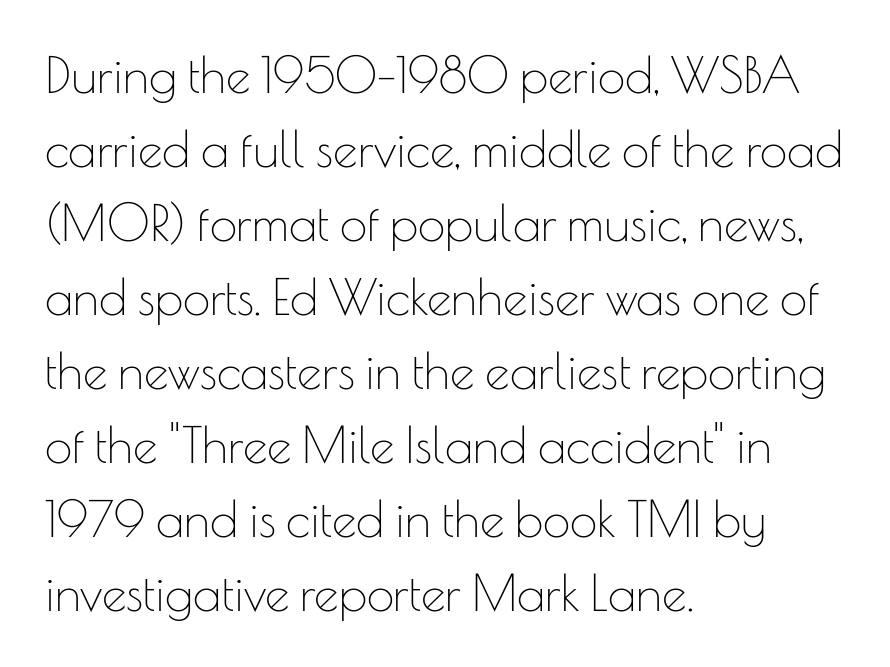
{"serif": "no", "italic": "no", "bold": "no", "weight": "thin", "width": "normal", "stroke_contrast": "low", "x_height": "small", "monospaced": "no", "underline": "no", "align": "left", "line_spacing": "normal", "line_spacing_ratio": 1.51, "letter_spacing": "normal", "letter_spacing_em": 0.0, "glyph_px": 49}
